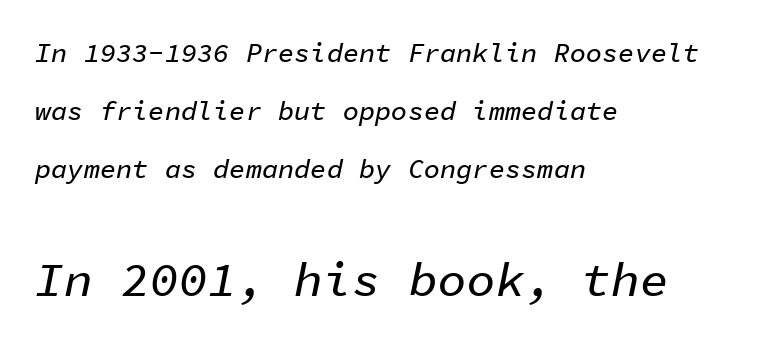
The image shows 48 px text type, italic (leaning right), monospaced; set left-aligned, loose line spacing (2.15x), normal letter spacing, not underlined; the second (bottom) block is 1.78x larger; low stroke contrast and a medium x-height.
